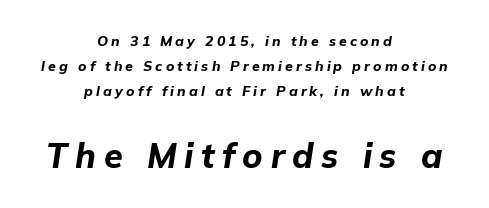
Q: Is the text bold? A: Yes.
Q: Is the text italic (slanted)? A: Yes, it leans right by about 9 degrees.
Q: Is the text underlined? A: No.
Q: How is the paragraph aligned? A: Centered.
Q: Is the spacing between letters normal or unusually wide? A: Unusually wide.
Q: Which block of text is set in a larger size, the first (top) or the second (bottom)? A: The second (bottom) one.
Q: Width (condensed, normal, or wide)? A: Normal.
Q: Stroke contrast? A: Low.
Q: x-height? A: Medium.
Q: Monospaced? A: No.
